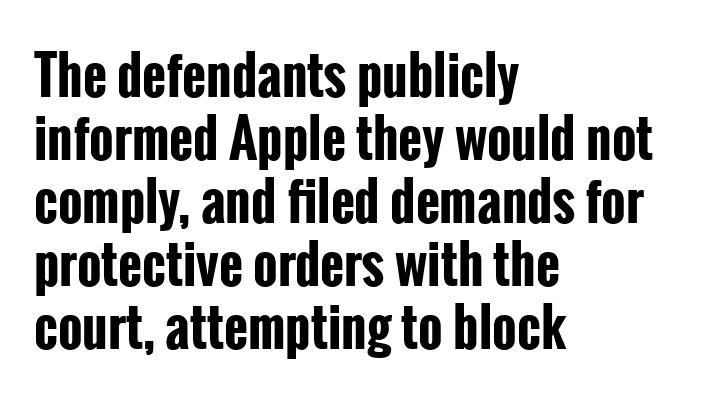
{"serif": "no", "italic": "no", "bold": "yes", "weight": "bold", "width": "condensed", "stroke_contrast": "low", "x_height": "medium", "monospaced": "no", "underline": "no", "align": "left", "line_spacing_ratio": 1.21, "letter_spacing": "normal", "letter_spacing_em": 0.0, "glyph_px": 52}
